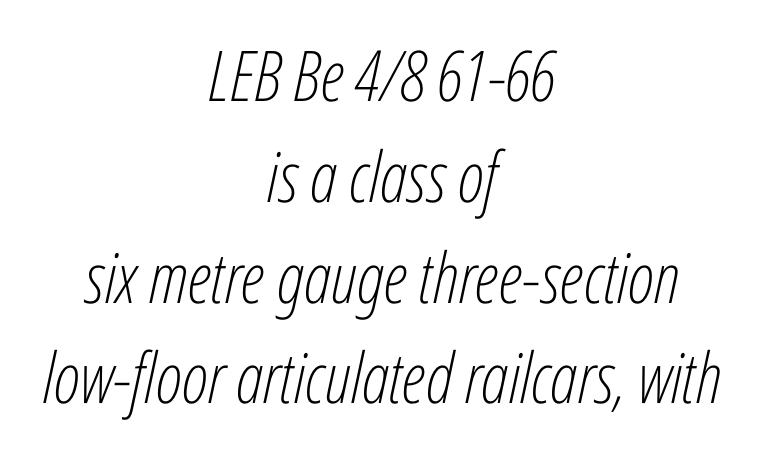
{"italic": "yes", "lean": "right", "slant_degrees": 12, "bold": "no", "weight": "light", "width": "condensed", "stroke_contrast": "low", "x_height": "medium", "monospaced": "no", "underline": "no", "align": "center", "line_spacing": "normal", "line_spacing_ratio": 1.44, "letter_spacing": "normal", "letter_spacing_em": 0.0, "glyph_px": 70}
